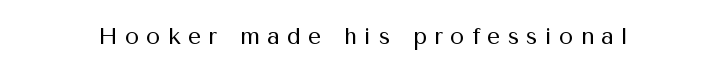
The letterforms sit at book weight or below. Letters rest on an invisible, unmarked baseline. You could only call the tracking loose — the letters float apart. Style check: upright.
